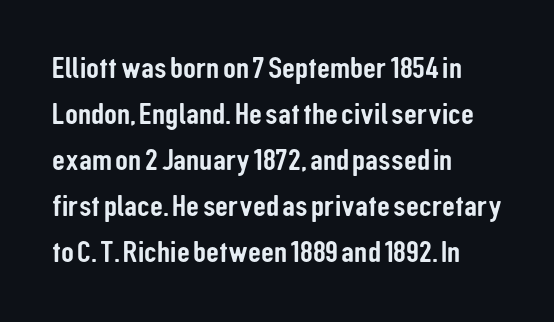
The letters carry no serifs — their stems end cleanly without finishing strokes. The space directly below the letters is spotless. Think of a printed novel: that variable character pitch is what you see here. Do the letters lean? They stand straight. Horizontal bands of white between lines are of average thickness. Does extra space separate the letters? No, they use regular spacing.
